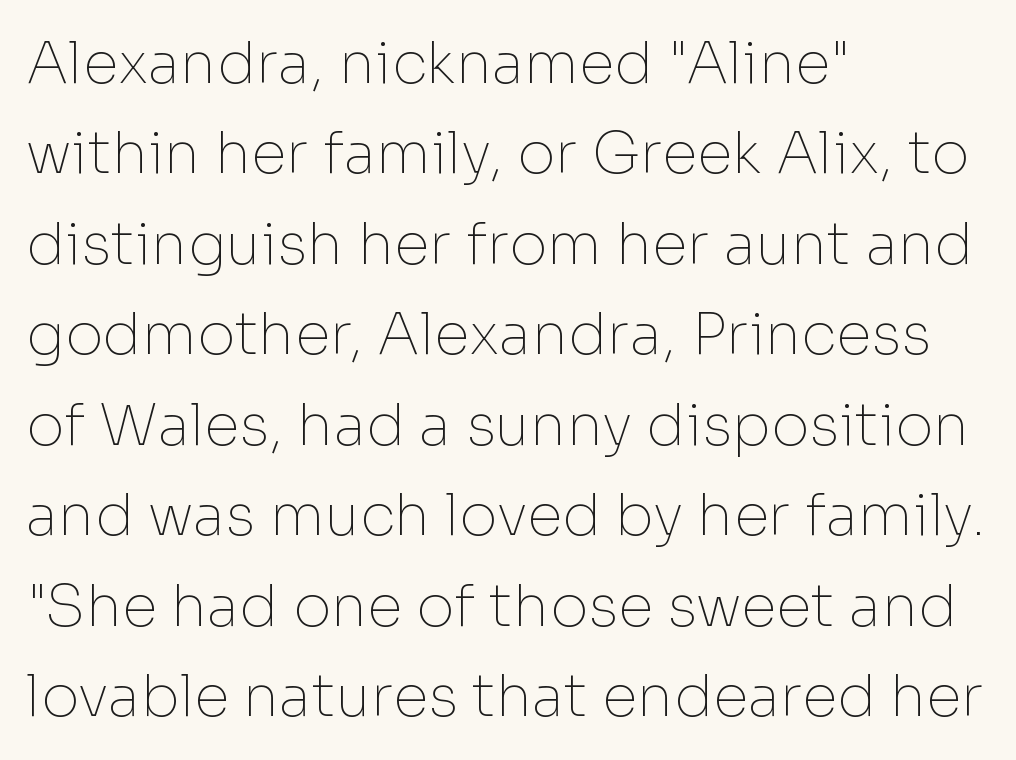
{"serif": "no", "italic": "no", "bold": "no", "weight": "thin", "width": "normal", "stroke_contrast": "low", "x_height": "medium", "monospaced": "no", "underline": "no", "align": "left", "line_spacing": "normal", "line_spacing_ratio": 1.56, "letter_spacing": "normal", "letter_spacing_em": 0.0, "glyph_px": 58}
